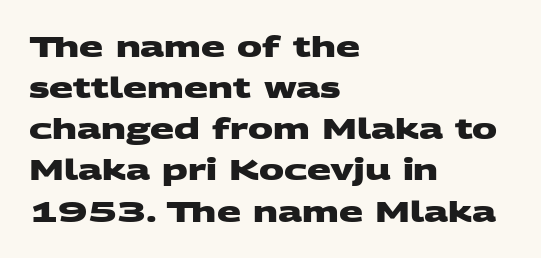
The image shows 28 px heavy, wide sans-serif type; set left-aligned, normal line spacing (1.47x), normal letter spacing, not underlined; medium stroke contrast and a large x-height.
